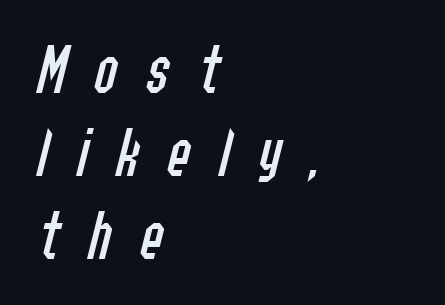
Q: Is the text bold? A: No.
Q: Is the text italic (slanted)? A: Yes, it leans right by about 14 degrees.
Q: Is the text underlined? A: No.
Q: How is the paragraph aligned? A: Left-aligned.
Q: Is the spacing between letters normal or unusually wide? A: Unusually wide.
Q: Width (condensed, normal, or wide)? A: Condensed.
Q: Stroke contrast? A: Low.
Q: x-height? A: Medium.
Q: Monospaced? A: No.
